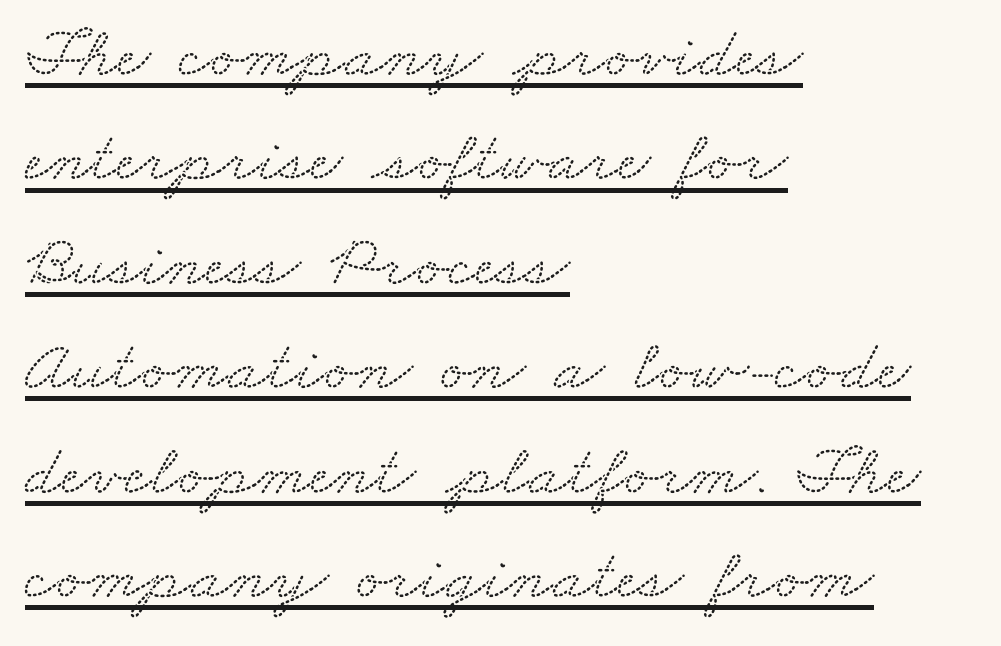
Alignment: flush left. Underlined type. Spacing verdict: proportional, widths tailored to each character. Each new line begins a customary step beneath the previous one. Characters follow at the spacing the type designer built in. I'd call this a serif setting — the letters wear small feet.
